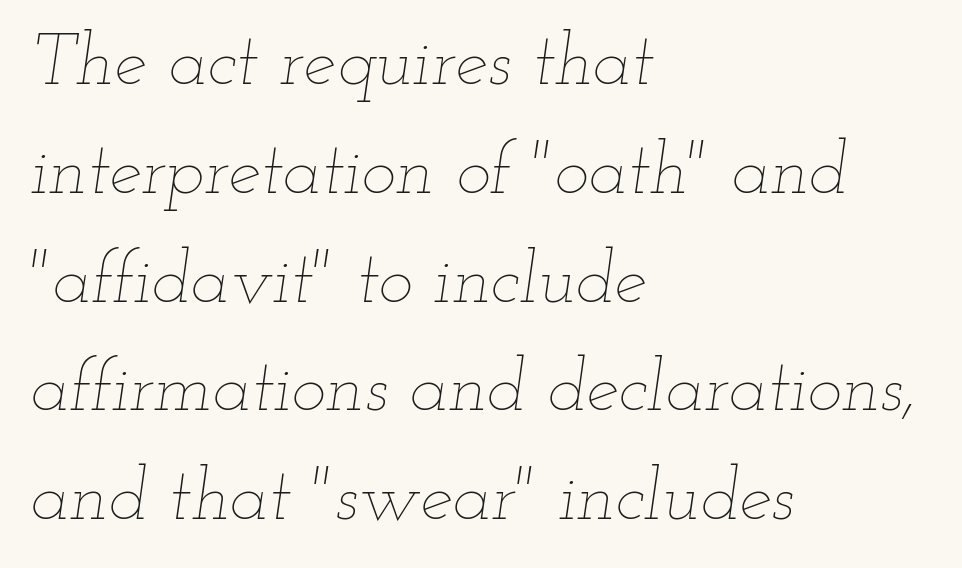
{"italic": "yes", "lean": "right", "slant_degrees": 12, "bold": "no", "weight": "thin", "width": "wide", "stroke_contrast": "low", "x_height": "small", "monospaced": "no", "underline": "no", "align": "left", "line_spacing": "normal", "line_spacing_ratio": 1.49, "letter_spacing": "normal", "letter_spacing_em": 0.0, "glyph_px": 73}
